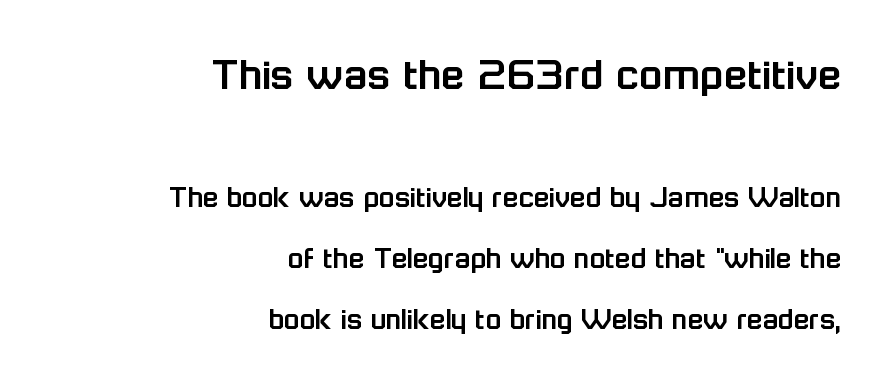
The image shows 48 px sans-serif type, upright; set right-aligned, loose line spacing (1.92x), normal letter spacing, not underlined; the first (top) block is 1.5x larger; low stroke contrast and a medium x-height.
